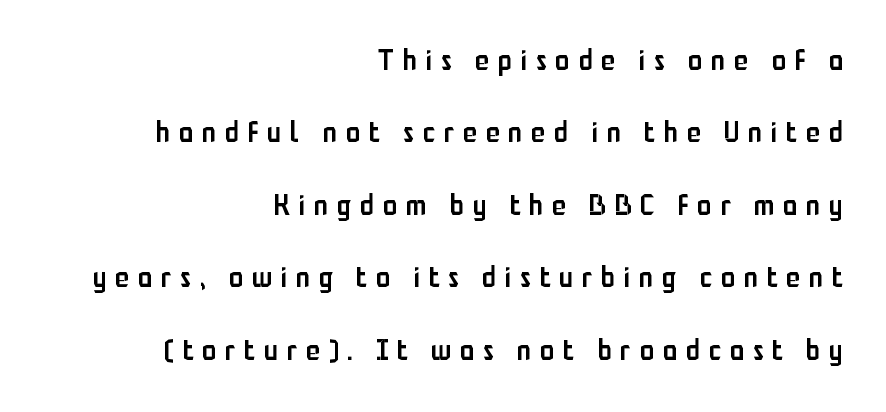
Q: Is the text bold? A: Semi-bold.
Q: Is the text italic (slanted)? A: No, it is upright.
Q: Is the typeface a serif or a sans-serif typeface? A: Sans-serif.
Q: Is the text underlined? A: No.
Q: How is the paragraph aligned? A: Right-aligned.
Q: Is the spacing between letters normal or unusually wide? A: Unusually wide.
Q: Is the spacing between lines tight, normal or loose? A: Loose.
Q: Width (condensed, normal, or wide)? A: Condensed.
Q: Stroke contrast? A: Low.
Q: x-height? A: Medium.
Q: Monospaced? A: No.
